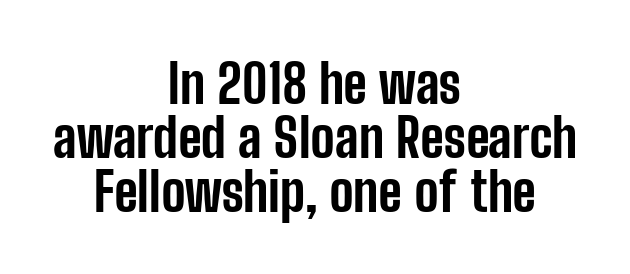
The image shows 54 px bold, condensed sans-serif type, upright; set centered, tight line spacing (1.0x), normal letter spacing, not underlined; low stroke contrast and a medium x-height.
